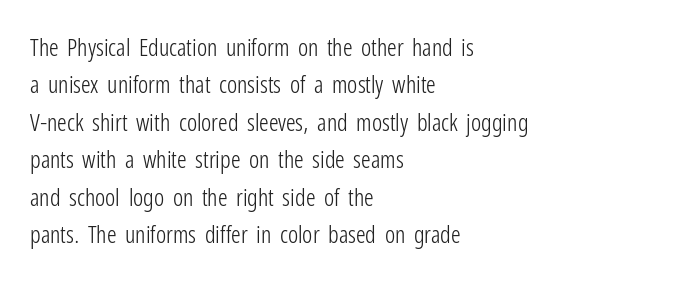
{"italic": "no", "bold": "no", "underline": "no", "align": "left", "line_spacing": "normal", "line_spacing_ratio": 1.56, "letter_spacing": "normal", "letter_spacing_em": 0.0, "glyph_px": 24}
